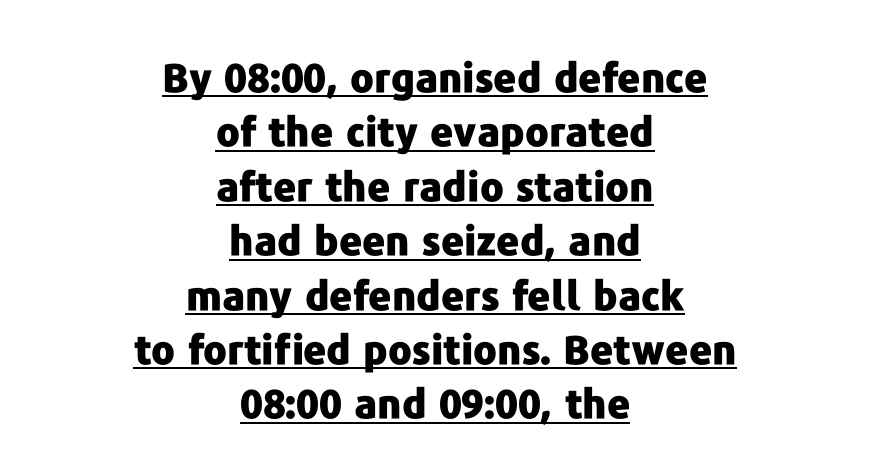
{"serif": "no", "italic": "no", "bold": "yes", "weight": "heavy", "width": "normal", "stroke_contrast": "low", "x_height": "medium", "monospaced": "no", "underline": "yes", "align": "center", "line_spacing": "normal", "line_spacing_ratio": 1.36, "letter_spacing": "normal", "letter_spacing_em": 0.0, "glyph_px": 40}
